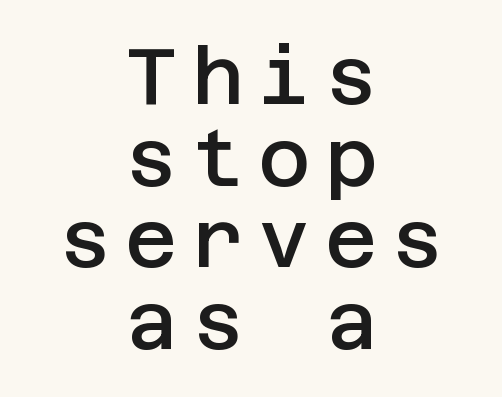
The image shows 80 px semibold sans-serif type, upright; set centered, tight line spacing (1.02x), not underlined; low stroke contrast and a large x-height.
